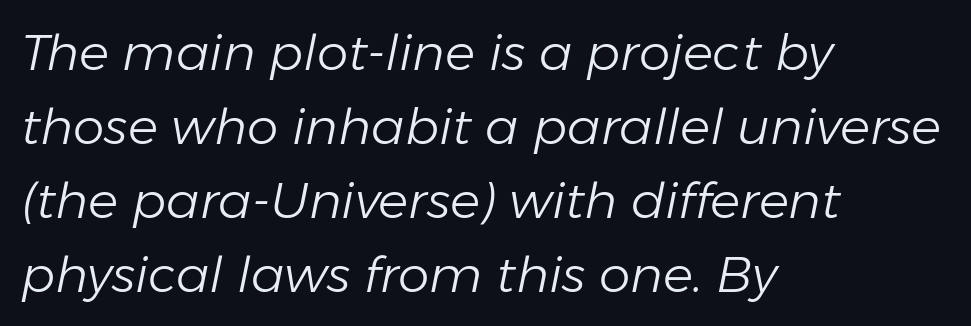
The image shows 50 px light type, italic (leaning right); set left-aligned, normal line spacing (1.48x), normal letter spacing, not underlined; low stroke contrast and a medium x-height.
